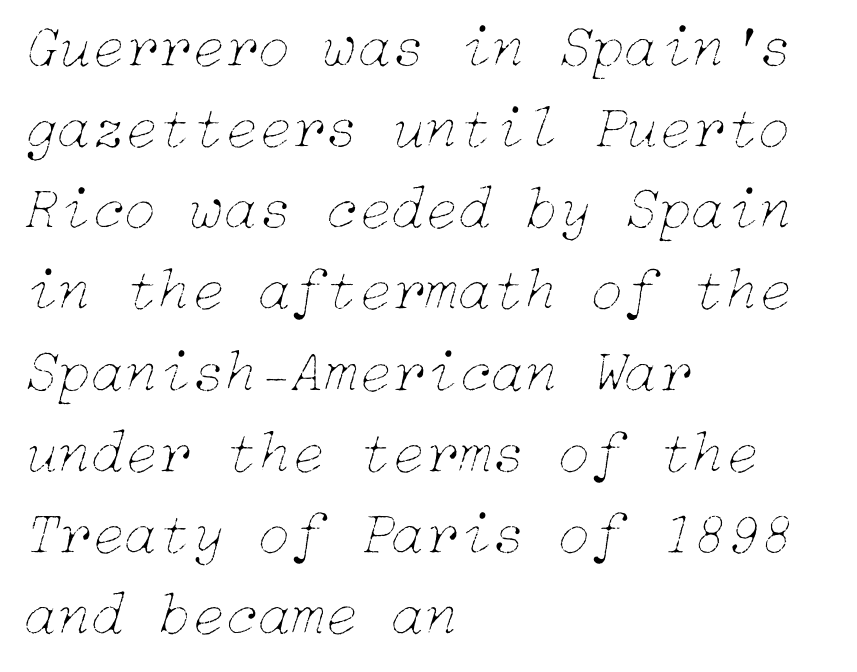
{"italic": "yes", "lean": "right", "slant_degrees": 15, "bold": "no", "weight": "thin", "width": "normal", "stroke_contrast": "low", "x_height": "medium", "underline": "no", "align": "left", "line_spacing": "normal", "line_spacing_ratio": 1.33, "letter_spacing": "normal", "letter_spacing_em": 0.0, "glyph_px": 61}
